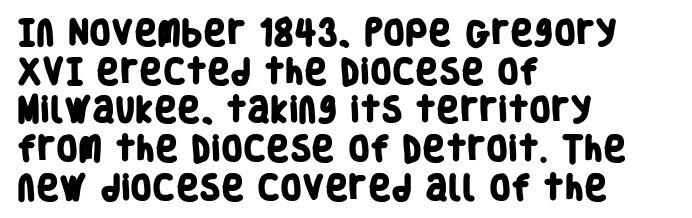
Check under the words: just untouched page. The rendering uses natural spacing where letterforms have individual widths. This sample uses plain, unmodified letter spacing. I'd describe the lettering as bold — thick and assertive. Does the copy run flush right? No — it runs flush left.
